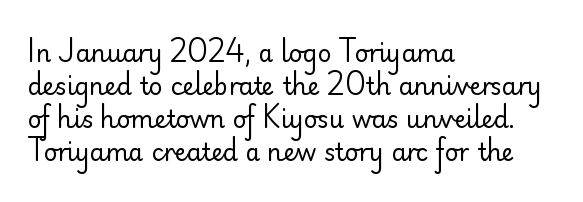
Horizontally, the lines are justified to the leading edge only. A roman cut, with each character standing at attention. The lines sit at an ordinary, default distance from one another. The font sits on the lighter half of the weight spectrum, regular included. Just letters on the line, the space beneath them empty. Standard letterfit; no display-style spreading of the glyphs.
